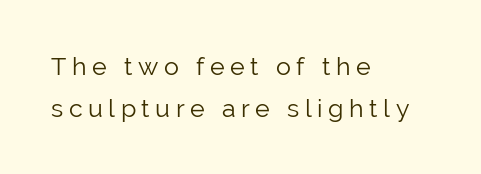
{"italic": "no", "bold": "no", "underline": "no", "align": "left", "line_spacing": "normal", "line_spacing_ratio": 1.67, "letter_spacing": "wide", "letter_spacing_em": 0.22, "glyph_px": 25}
